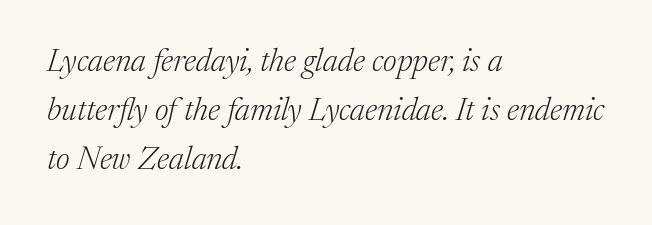
Notice how the passage keeps a crisp vertical edge on the left only. This sample has the flowing, uneven cadence of proportional lettering. The space between consecutive lines is moderate. The space directly below the letters is spotless. Unbolded letterforms with no extra heft. The font's italic variant was chosen for this text.
